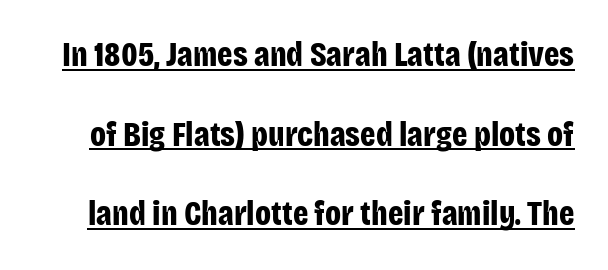
The image shows 34 px bold, condensed sans-serif type, upright; set loose line spacing (2.34x), normal letter spacing, underlined; low stroke contrast and a large x-height.
